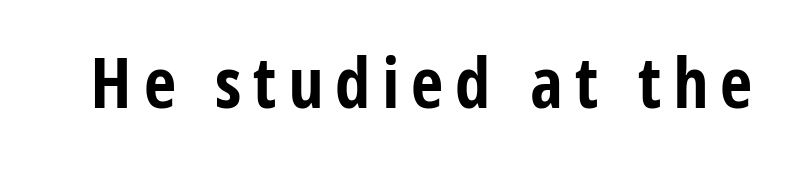
{"serif": "no", "italic": "no", "bold": "yes", "weight": "bold", "width": "condensed", "stroke_contrast": "low", "x_height": "large", "monospaced": "no", "underline": "no", "glyph_px": 71}
